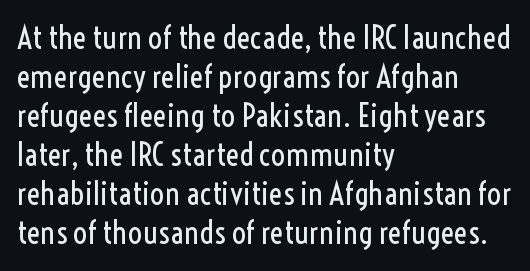
The image shows 32 px regular-weight, condensed sans-serif type, upright; set left-aligned, line spacing 1.22x, normal letter spacing, not underlined; a medium x-height.
